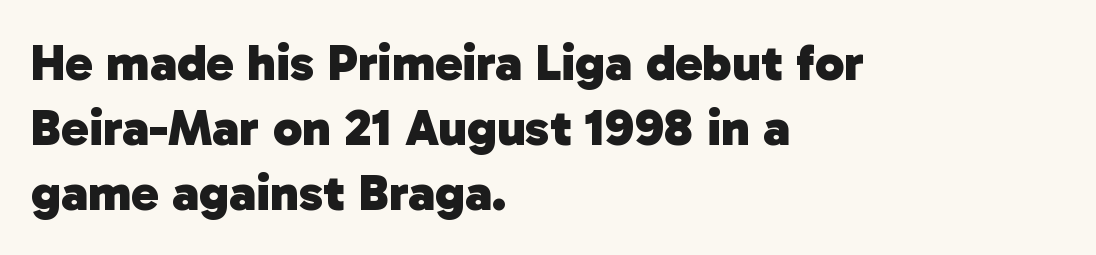
Q: Is the text bold? A: Yes.
Q: Is the typeface a serif or a sans-serif typeface? A: Sans-serif.
Q: Is the text underlined? A: No.
Q: How is the paragraph aligned? A: Left-aligned.
Q: Is the spacing between letters normal or unusually wide? A: Normal.
Q: Is the spacing between lines tight, normal or loose? A: Normal.
Q: Width (condensed, normal, or wide)? A: Normal.
Q: Stroke contrast? A: Low.
Q: x-height? A: Medium.
Q: Monospaced? A: No.
